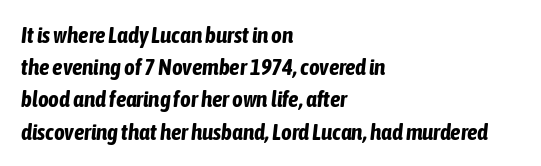
Q: Is the text bold? A: Yes.
Q: Is the text italic (slanted)? A: Yes, it leans right by about 6 degrees.
Q: Is the text underlined? A: No.
Q: How is the paragraph aligned? A: Left-aligned.
Q: Is the spacing between letters normal or unusually wide? A: Normal.
Q: Is the spacing between lines tight, normal or loose? A: Normal.
